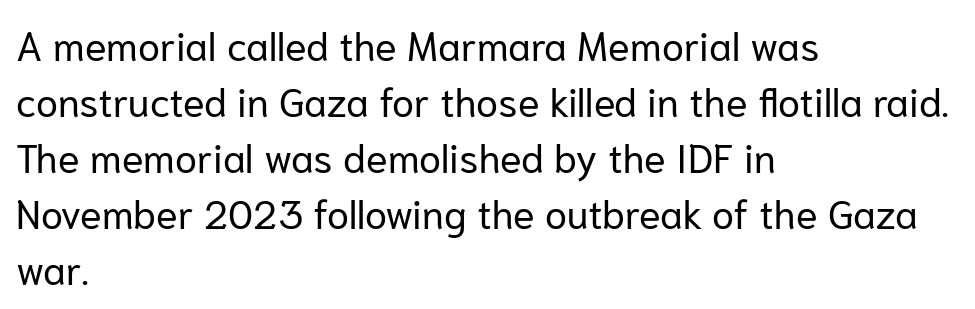
{"serif": "no", "italic": "no", "bold": "no", "weight": "regular", "width": "normal", "stroke_contrast": "low", "x_height": "medium", "monospaced": "no", "underline": "no", "align": "left", "line_spacing": "normal", "line_spacing_ratio": 1.4, "letter_spacing": "normal", "letter_spacing_em": 0.0, "glyph_px": 40}
